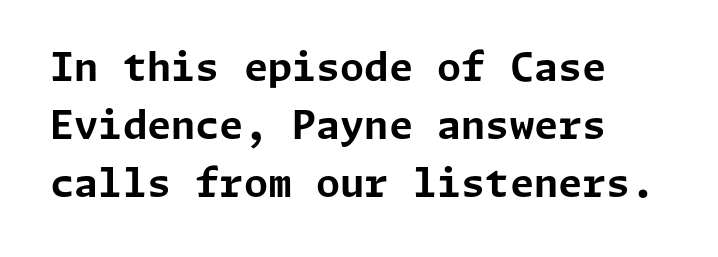
{"serif": "no", "italic": "no", "bold": "yes", "weight": "bold", "width": "normal", "stroke_contrast": "low", "x_height": "medium", "underline": "no", "line_spacing": "normal", "line_spacing_ratio": 1.49, "letter_spacing": "normal", "letter_spacing_em": 0.0, "glyph_px": 39}
